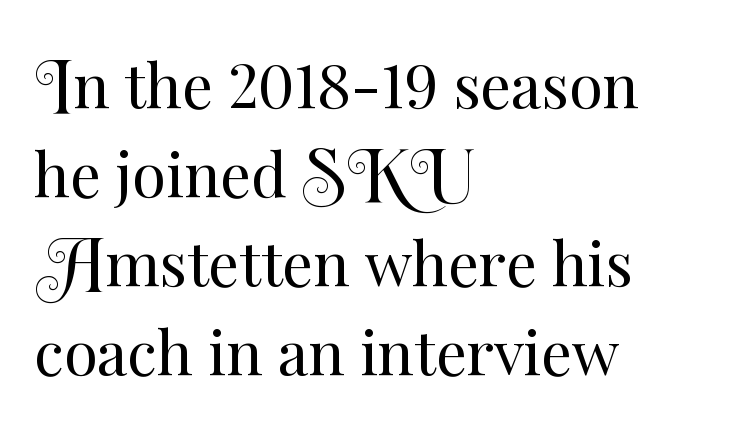
The image shows 61 px regular-weight type, upright; set left-aligned, normal line spacing (1.46x), normal letter spacing, not underlined; medium stroke contrast and a small x-height.
